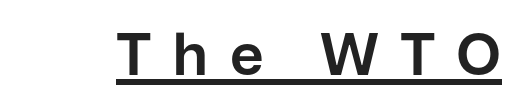
{"serif": "no", "italic": "no", "bold": "yes", "weight": "bold", "width": "normal", "stroke_contrast": "low", "x_height": "medium", "monospaced": "no", "underline": "yes", "letter_spacing": "wide", "letter_spacing_em": 0.36, "glyph_px": 59}
